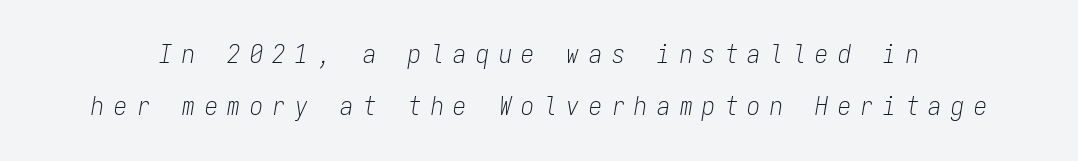
No word sits above an underline. Whoever set this chose breathing room over compactness in the vertical rhythm. The font's italic variant was chosen for this text. The gaps between neighbouring characters are conspicuously large.
